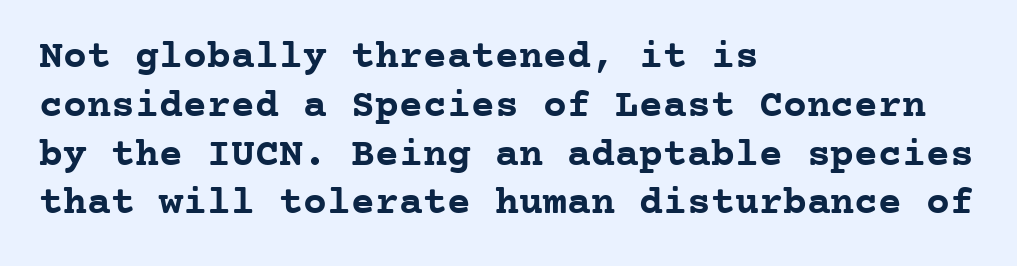
The lettering holds an erect, upright posture throughout. Each letter's strokes conclude with small projecting serifs. Check the space under the baseline: it is left empty. Notice how the passage keeps a crisp vertical edge on the left only. The letters march in equal steps, a hallmark of fixed-pitch type. The passage shown is emphatically bold.
